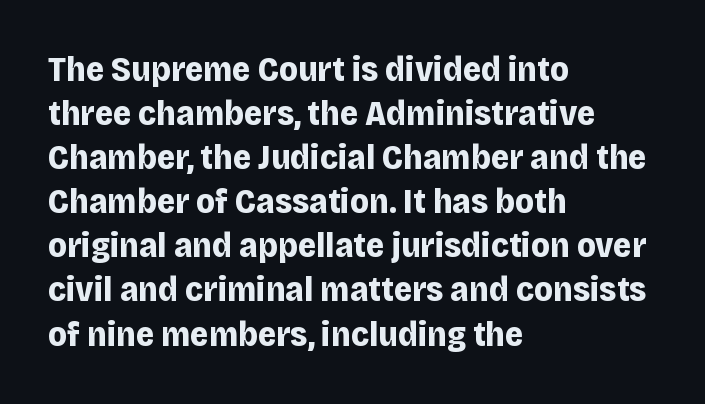
{"serif": "no", "italic": "no", "bold": "yes", "weight": "bold", "width": "normal", "stroke_contrast": "low", "x_height": "large", "monospaced": "no", "underline": "no", "align": "left", "line_spacing": "normal", "line_spacing_ratio": 1.26, "letter_spacing": "normal", "letter_spacing_em": 0.0, "glyph_px": 35}
